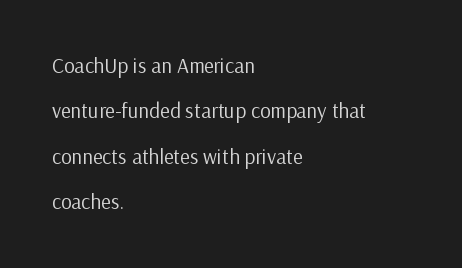
Q: Is the text bold? A: No.
Q: Is the text italic (slanted)? A: No, it is upright.
Q: Is the text underlined? A: No.
Q: How is the paragraph aligned? A: Left-aligned.
Q: Is the spacing between letters normal or unusually wide? A: Normal.
Q: Is the spacing between lines tight, normal or loose? A: Loose.
